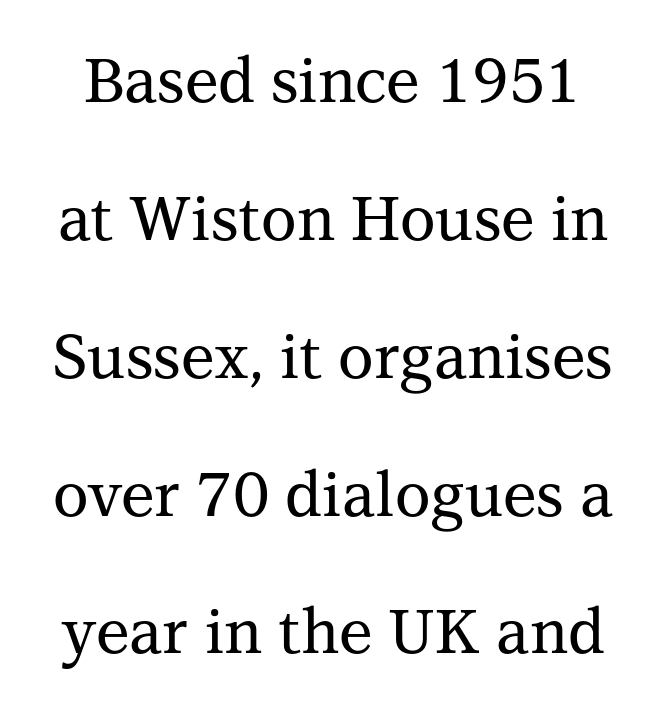
The string is rendered with underlining switched off. Posture: upright roman. Successive baselines arrive slowly, with a big drop between each. Here the glyphs are tracked normally, forming tight word shapes.
